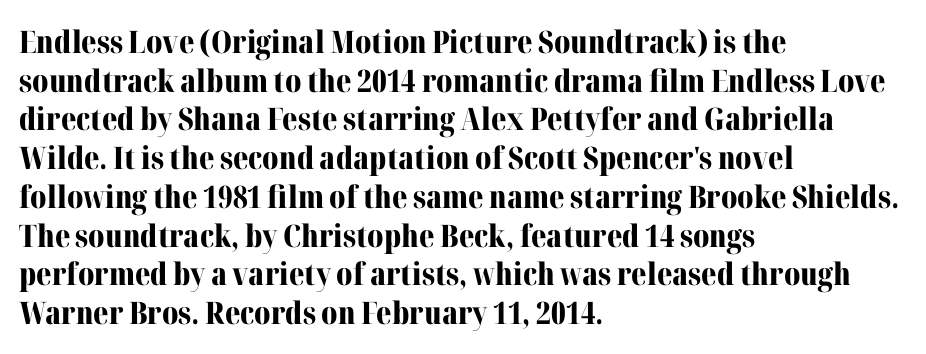
Serif or sans? Serif — the stroke terminals have little feet. Each new line begins a customary step beneath the previous one. All the whitespace from short lines collects on the right. Varying glyph widths throughout — classic text-font behaviour. On the weight axis this lands at bold, roughly 700. Between one letter and the next there's only the usual sliver of space.
